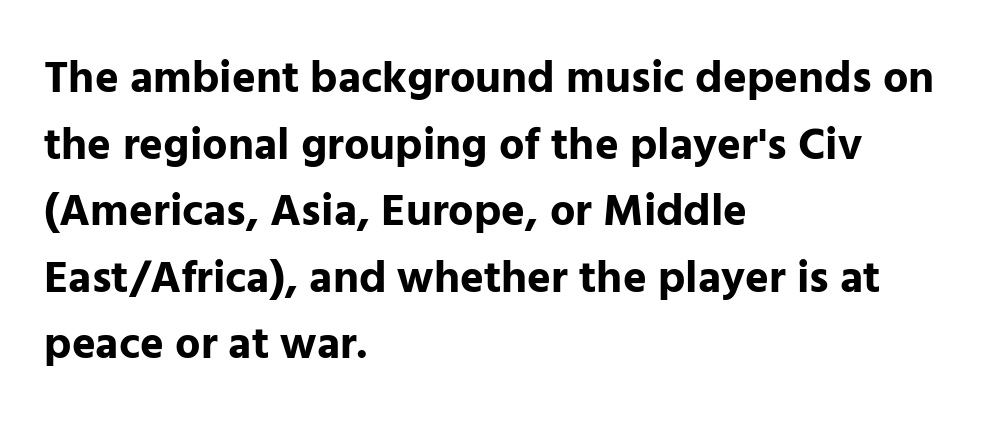
The image shows 45 px bold sans-serif type, upright; set left-aligned, normal line spacing (1.48x), normal letter spacing, not underlined; low stroke contrast and a medium x-height.
